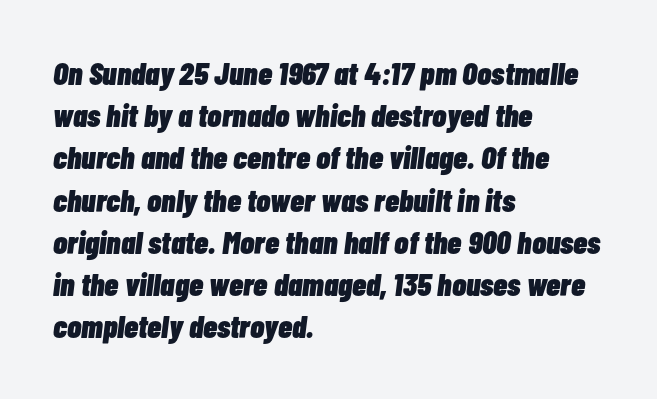
The image shows 32 px heavy, condensed type, italic (leaning right); set left-aligned, normal line spacing (1.32x), normal letter spacing, not underlined; low stroke contrast and a medium x-height.
